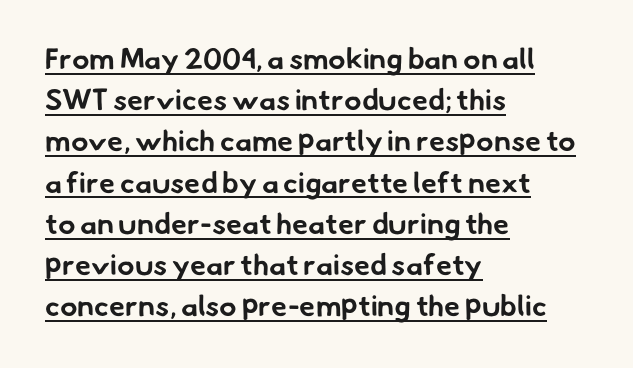
The image shows 29 px bold sans-serif type; set left-aligned, normal line spacing (1.42x), normal letter spacing, underlined; low stroke contrast and a small x-height.
